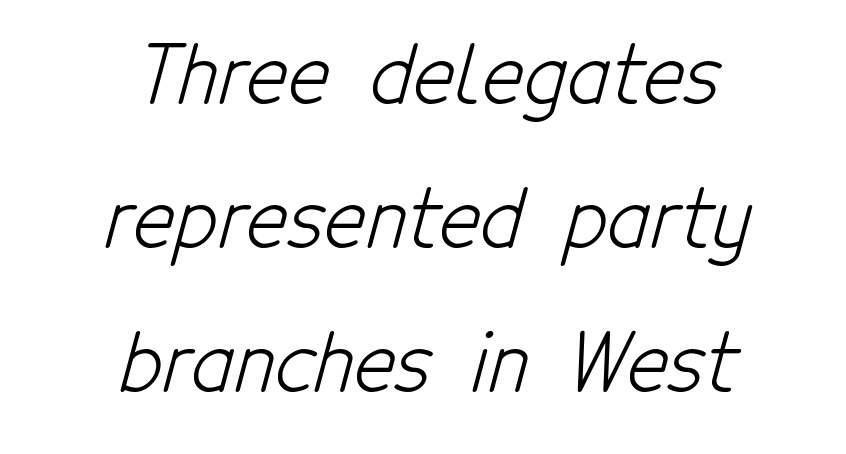
Does the copy run flush right? No — it is centered line by line. A typesetter would call this proportional, since set widths differ per character. Letter spacing: default. Serifs: no, the terminals of the letterforms are clean. Descender tails drop into unmarked territory.
